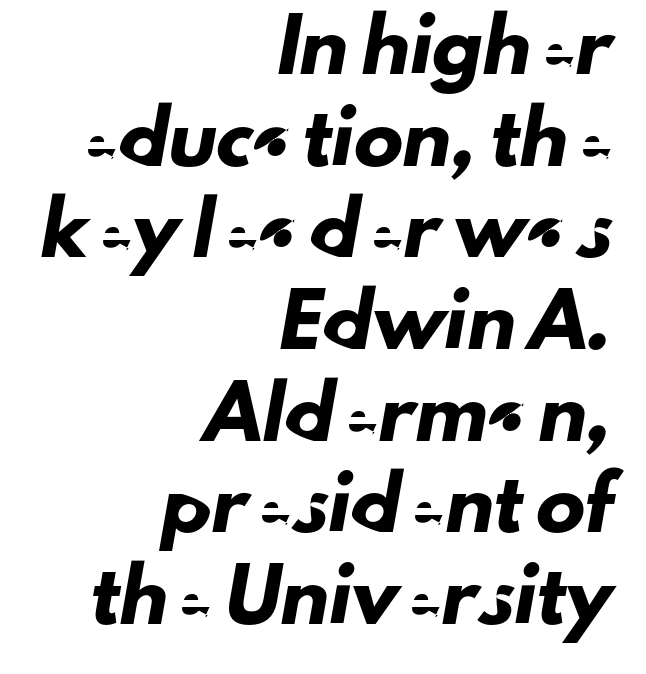
The image shows 49 px sans-serif type; set right-aligned, line spacing 1.87x, normal letter spacing, not underlined; low stroke contrast and a small x-height.
